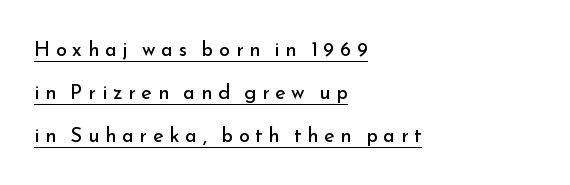
Characters remain perfectly vertical along every line. Students, observe: this is what heavily led, spacious text looks like. A light-to-regular cut is what we see here. Here the glyphs are tracked loosely, breaking word shapes into spaced letters. In CSS terms this would be text-align: left. Like a heading marked for emphasis, these lines bear an underscore.
